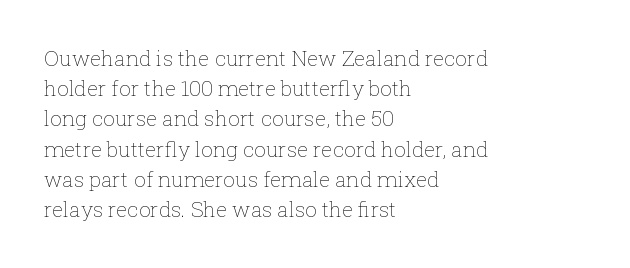
Q: Is the text bold? A: No.
Q: Is the text italic (slanted)? A: No, it is upright.
Q: Is the text underlined? A: No.
Q: How is the paragraph aligned? A: Left-aligned.
Q: Is the spacing between letters normal or unusually wide? A: Normal.
Q: Is the spacing between lines tight, normal or loose? A: Normal.
